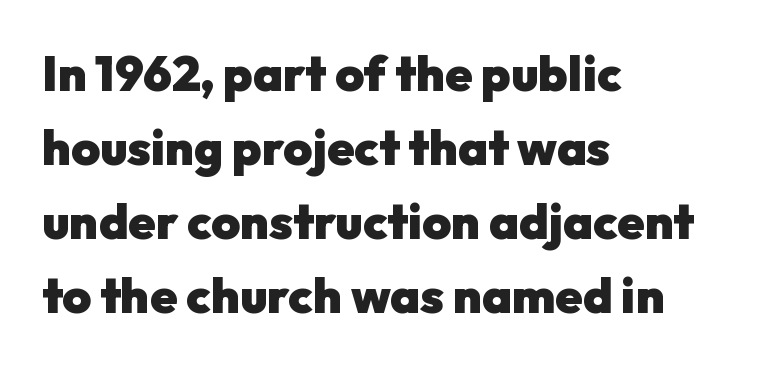
Q: Is the text bold? A: Yes.
Q: Is the text italic (slanted)? A: No, it is upright.
Q: Is the typeface a serif or a sans-serif typeface? A: Sans-serif.
Q: Is the text underlined? A: No.
Q: How is the paragraph aligned? A: Left-aligned.
Q: Is the spacing between letters normal or unusually wide? A: Normal.
Q: Is the spacing between lines tight, normal or loose? A: Normal.
Q: Width (condensed, normal, or wide)? A: Normal.
Q: Stroke contrast? A: Low.
Q: x-height? A: Medium.
Q: Monospaced? A: No.
